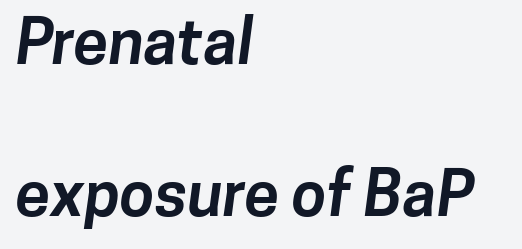
{"serif": "no", "bold": "yes", "weight": "bold", "width": "normal", "stroke_contrast": "low", "x_height": "medium", "monospaced": "no", "underline": "no", "align": "left", "line_spacing": "loose", "line_spacing_ratio": 2.42, "letter_spacing": "normal", "letter_spacing_em": 0.0, "glyph_px": 63}
